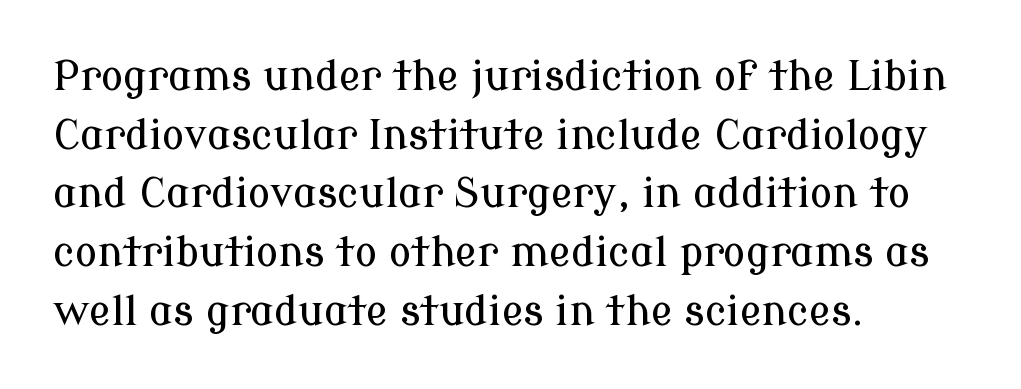
The image shows 41 px serif type, upright; set left-aligned, normal line spacing (1.43x), normal letter spacing, not underlined; low stroke contrast and a medium x-height.
